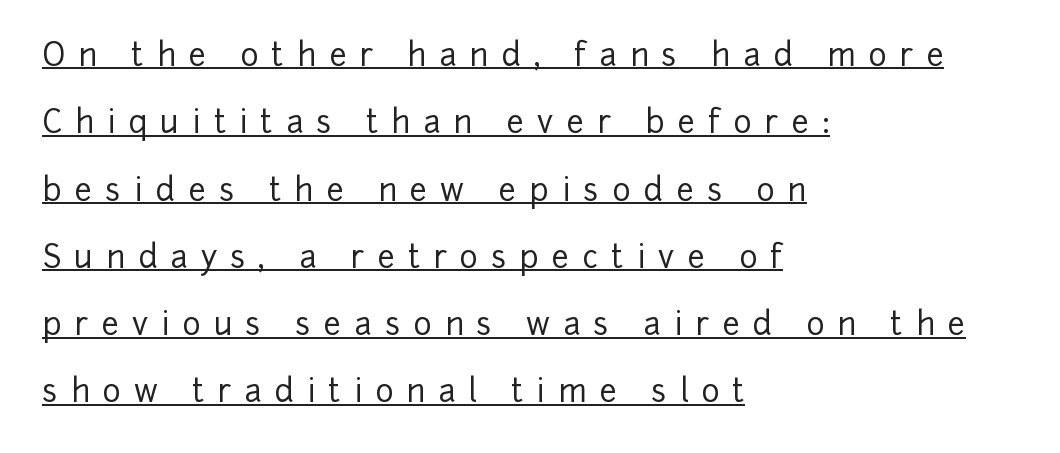
{"serif": "no", "italic": "no", "width": "normal", "stroke_contrast": "low", "x_height": "medium", "monospaced": "no", "underline": "yes", "align": "left", "line_spacing": "loose", "line_spacing_ratio": 2.17, "letter_spacing": "wide", "letter_spacing_em": 0.42, "glyph_px": 31}
